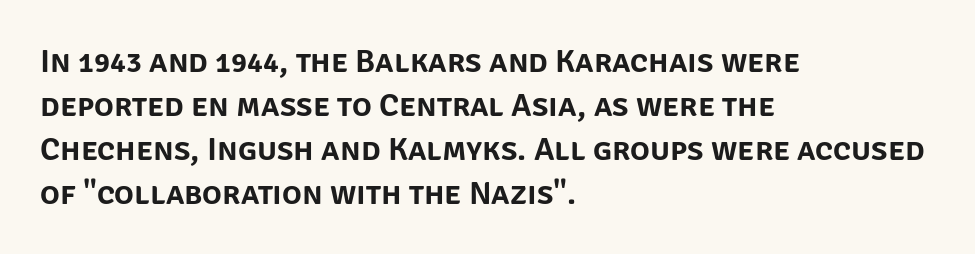
{"serif": "no", "italic": "no", "width": "normal", "stroke_contrast": "low", "x_height": "large", "monospaced": "no", "underline": "no", "align": "left", "line_spacing": "normal", "line_spacing_ratio": 1.33, "letter_spacing": "normal", "letter_spacing_em": 0.0, "glyph_px": 33}
